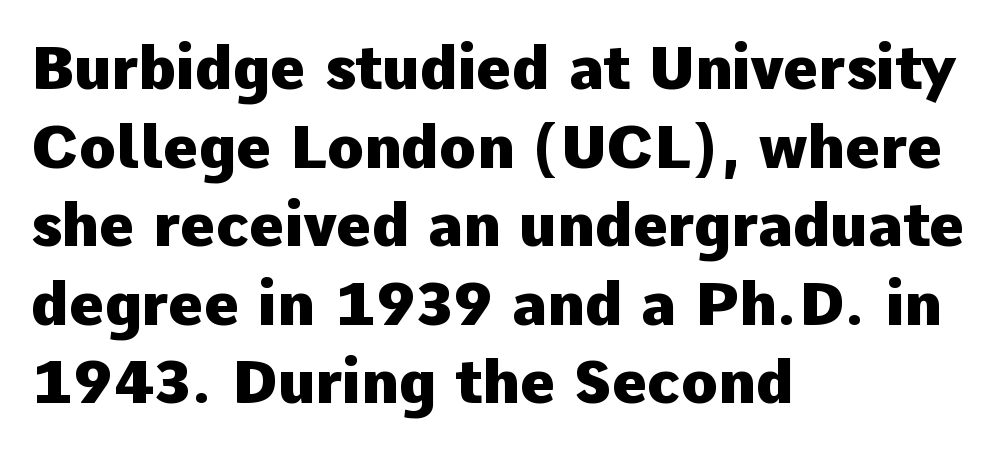
{"serif": "no", "italic": "no", "bold": "yes", "weight": "heavy", "width": "normal", "stroke_contrast": "low", "x_height": "medium", "monospaced": "no", "underline": "no", "align": "left", "line_spacing": "normal", "line_spacing_ratio": 1.31, "letter_spacing": "normal", "letter_spacing_em": 0.0, "glyph_px": 60}
